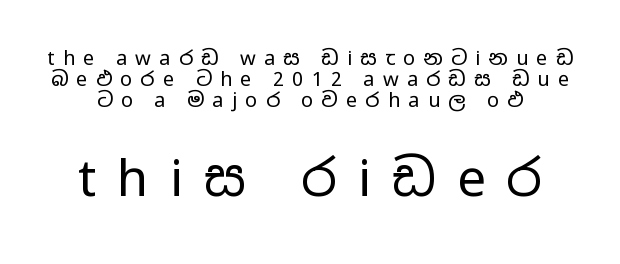
{"serif": "no", "italic": "no", "bold": "no", "weight": "regular", "width": "wide", "stroke_contrast": "low", "x_height": "medium", "monospaced": "no", "underline": "no", "line_spacing": "tight", "line_spacing_ratio": 1.04, "letter_spacing": "wide", "letter_spacing_em": 0.41, "larger_block": "second", "size_ratio": 2.55, "glyph_px": 51}
